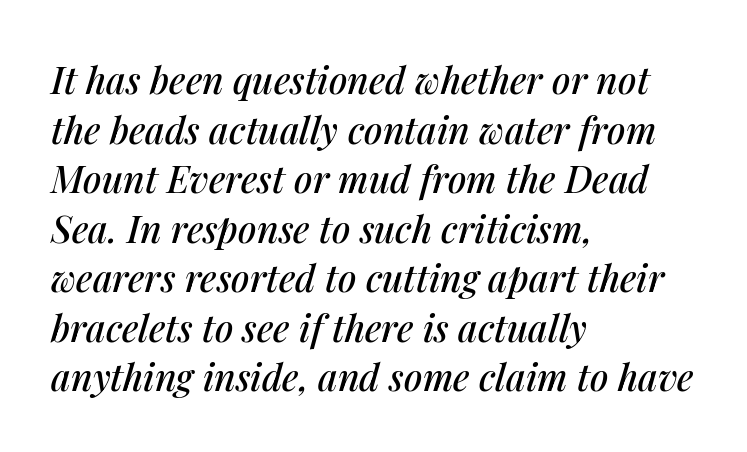
The image shows 37 px text type, italic (leaning right); set left-aligned, normal line spacing (1.34x), normal letter spacing, not underlined; medium stroke contrast and a medium x-height.
